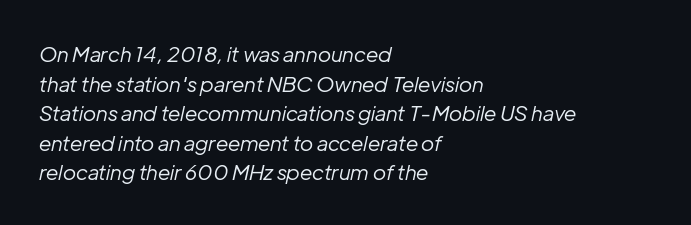
Q: Is the text bold? A: No.
Q: Is the text italic (slanted)? A: Yes, it leans right by about 12 degrees.
Q: Is the text underlined? A: No.
Q: How is the paragraph aligned? A: Left-aligned.
Q: Is the spacing between letters normal or unusually wide? A: Normal.
Q: Is the spacing between lines tight, normal or loose? A: Normal.
